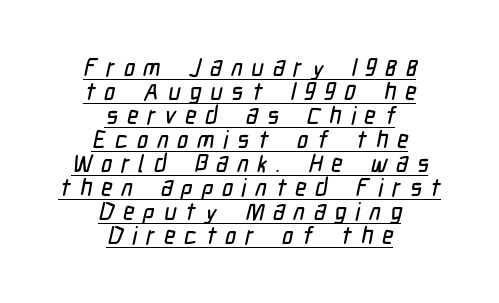
Someone cranked the tracking dial way up on this one. Both edges are ragged and mirror each other, which tells us the setting is centered. Quick note: interline space is minimal. In designer terms, the underline attribute is active on this setting.
